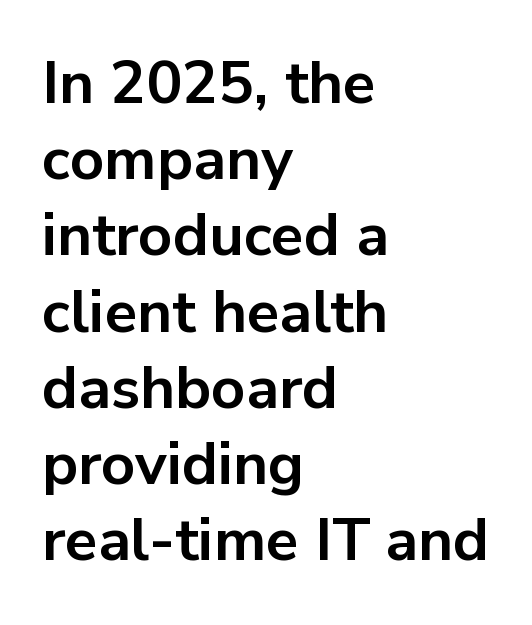
{"serif": "no", "italic": "no", "bold": "yes", "weight": "bold", "width": "normal", "stroke_contrast": "low", "x_height": "medium", "monospaced": "no", "underline": "no", "align": "left", "line_spacing": "normal", "line_spacing_ratio": 1.27, "letter_spacing": "normal", "letter_spacing_em": 0.0, "glyph_px": 60}
